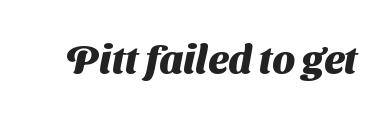
{"serif": "no", "bold": "yes", "weight": "heavy", "width": "normal", "stroke_contrast": "medium", "x_height": "medium", "monospaced": "no", "underline": "no", "letter_spacing": "normal", "letter_spacing_em": 0.0, "glyph_px": 40}
